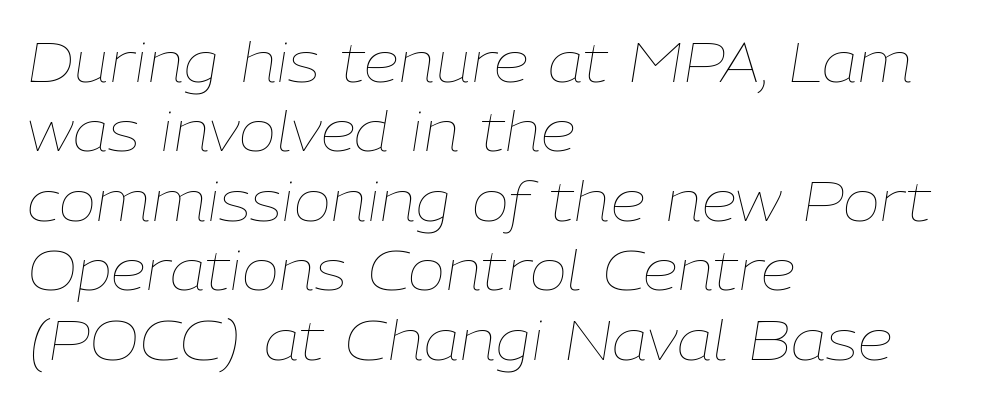
{"italic": "yes", "lean": "right", "slant_degrees": 9, "bold": "no", "weight": "thin", "width": "normal", "stroke_contrast": "low", "x_height": "medium", "monospaced": "no", "underline": "no", "align": "left", "line_spacing_ratio": 1.24, "letter_spacing": "normal", "letter_spacing_em": 0.0, "glyph_px": 56}
